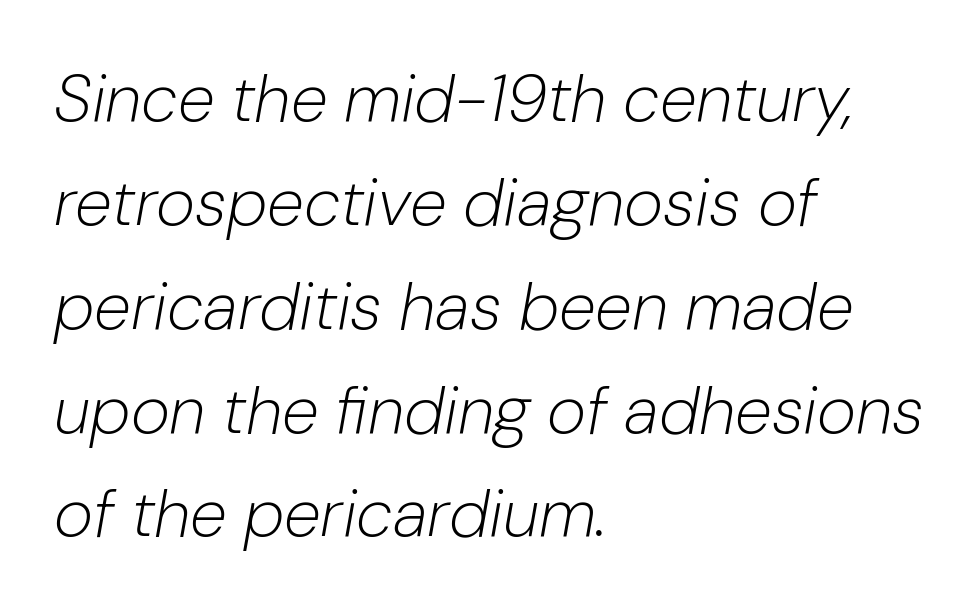
Q: Is the text bold? A: No.
Q: Is the text italic (slanted)? A: Yes, it leans right by about 10 degrees.
Q: Is the text underlined? A: No.
Q: How is the paragraph aligned? A: Left-aligned.
Q: Is the spacing between letters normal or unusually wide? A: Normal.
Q: Is the spacing between lines tight, normal or loose? A: Normal.
Q: Width (condensed, normal, or wide)? A: Normal.
Q: Stroke contrast? A: Low.
Q: x-height? A: Medium.
Q: Monospaced? A: No.
